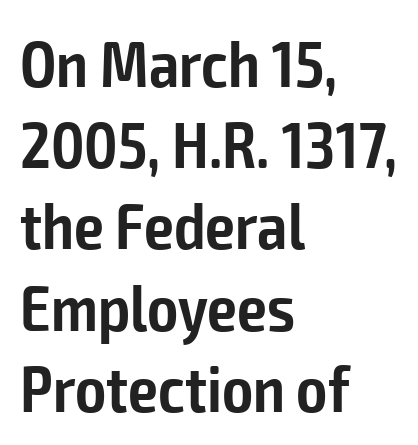
{"serif": "no", "italic": "no", "bold": "semi", "weight": "semibold", "width": "condensed", "stroke_contrast": "low", "x_height": "medium", "monospaced": "no", "underline": "no", "align": "left", "line_spacing_ratio": 1.23, "letter_spacing": "normal", "letter_spacing_em": 0.0, "glyph_px": 66}
